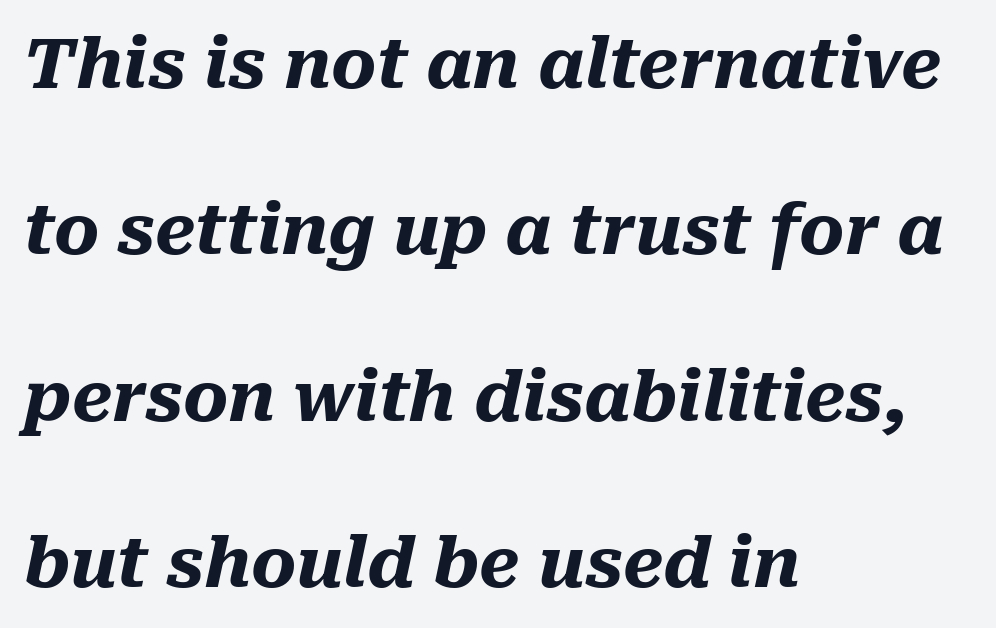
The image shows 69 px heavy type, italic (leaning right); set left-aligned, loose line spacing (2.41x), normal letter spacing, not underlined; medium stroke contrast and a medium x-height.
